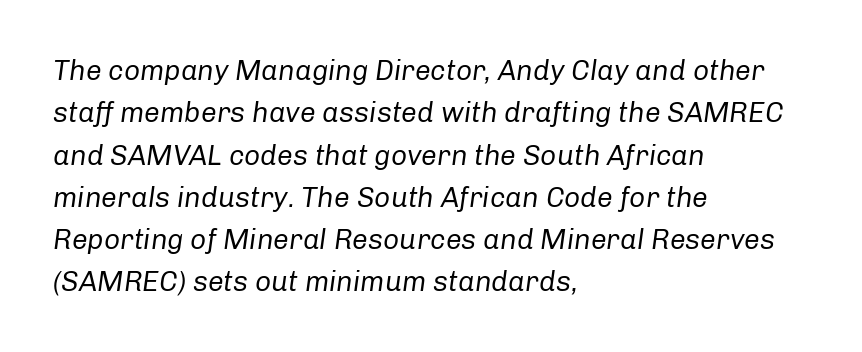
{"italic": "yes", "lean": "right", "slant_degrees": 8, "bold": "no", "weight": "regular", "width": "normal", "stroke_contrast": "low", "x_height": "medium", "monospaced": "no", "underline": "no", "align": "left", "line_spacing": "normal", "line_spacing_ratio": 1.51, "letter_spacing": "normal", "letter_spacing_em": 0.0, "glyph_px": 28}
